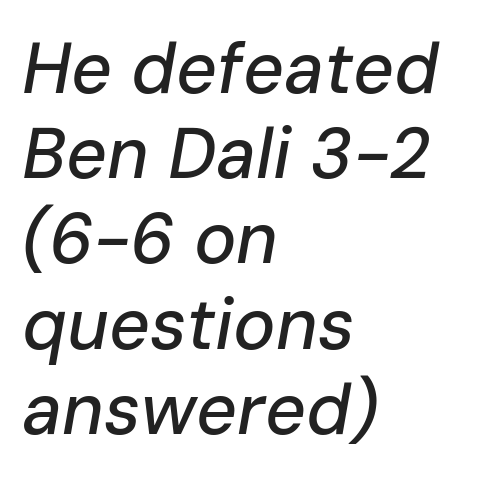
{"italic": "yes", "lean": "right", "slant_degrees": 10, "width": "normal", "stroke_contrast": "low", "x_height": "medium", "monospaced": "no", "underline": "no", "align": "left", "line_spacing_ratio": 1.2, "letter_spacing": "normal", "letter_spacing_em": 0.0, "glyph_px": 71}
